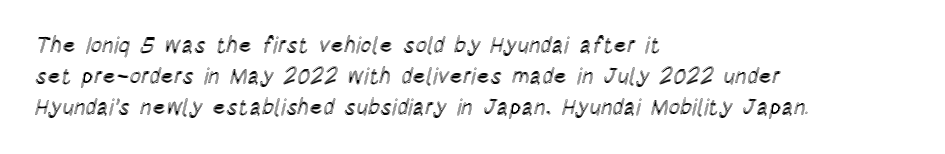
{"underline": "no", "align": "left", "line_spacing": "normal", "line_spacing_ratio": 1.42, "letter_spacing": "normal", "letter_spacing_em": 0.0, "glyph_px": 22}
